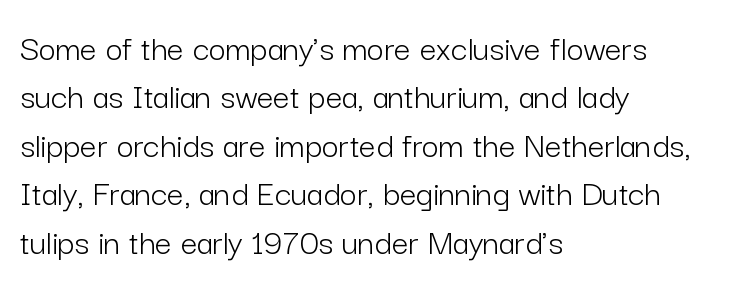
{"serif": "no", "italic": "no", "bold": "no", "weight": "light", "width": "normal", "stroke_contrast": "low", "x_height": "medium", "monospaced": "no", "underline": "no", "align": "left", "line_spacing": "normal", "line_spacing_ratio": 1.31, "letter_spacing": "normal", "letter_spacing_em": 0.0, "glyph_px": 37}
